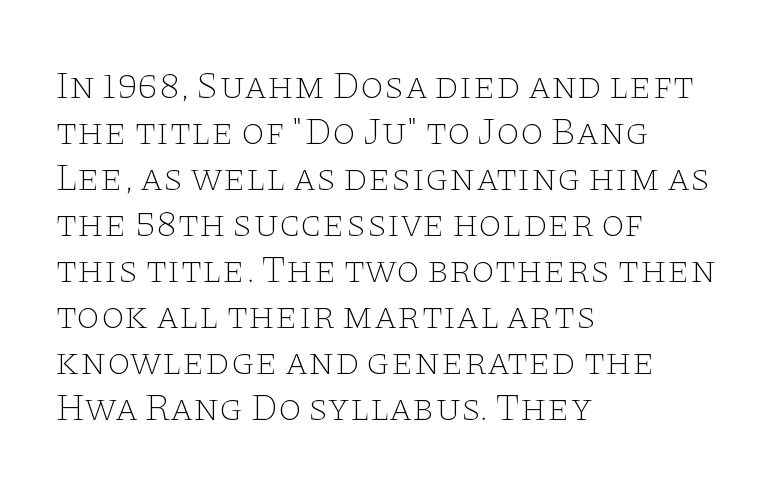
The image shows 38 px thin, wide serif type, upright; set left-aligned, line spacing 1.21x, normal letter spacing, not underlined; low stroke contrast and a large x-height.
